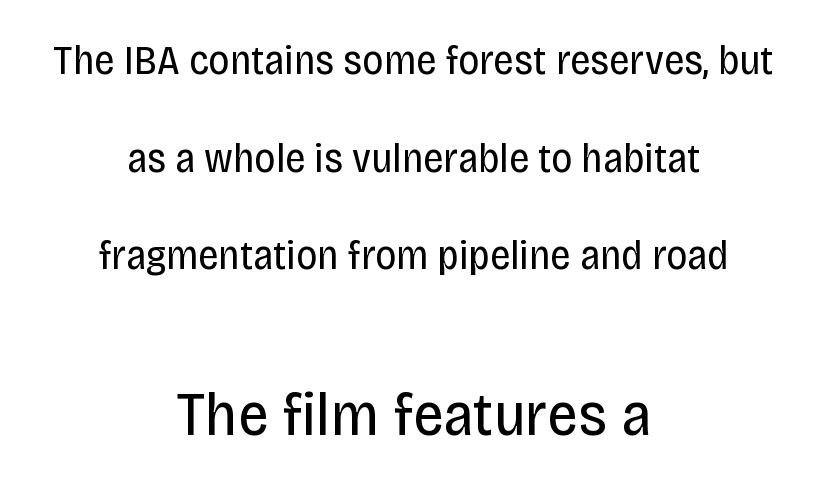
Vertical spacing — loose. A typesetter would call this proportional, since set widths differ per character. Does extra space separate the letters? No, they use regular spacing. Check under the words: just untouched page.
